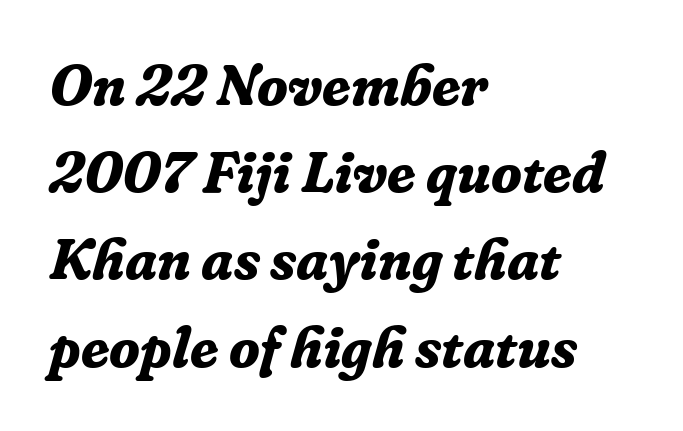
Type style note: has serifs. Evenly set lines give the paragraph a standard silhouette. Notice how the passage keeps a crisp vertical edge on the left only. The letters are bold, with thick, heavy strokes.
